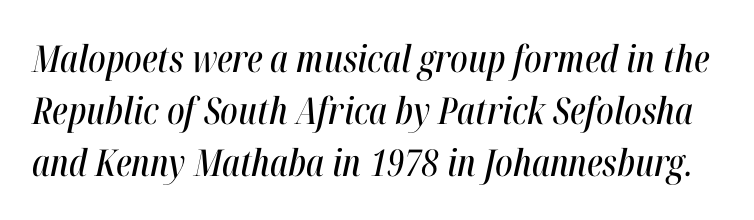
Q: Is the text italic (slanted)? A: Yes, it leans right by about 12 degrees.
Q: Is the text underlined? A: No.
Q: Is the spacing between letters normal or unusually wide? A: Normal.
Q: Is the spacing between lines tight, normal or loose? A: Normal.
Q: Width (condensed, normal, or wide)? A: Condensed.
Q: Stroke contrast? A: High.
Q: x-height? A: Medium.
Q: Monospaced? A: No.
